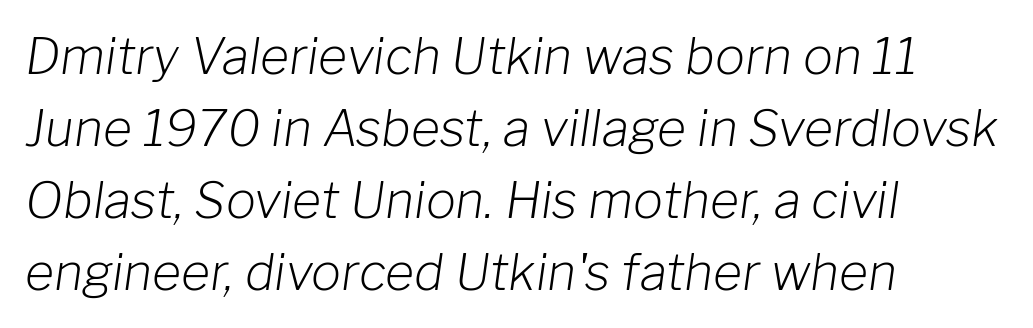
The image shows 50 px light type, italic (leaning right); set left-aligned, normal line spacing (1.44x), normal letter spacing, not underlined; low stroke contrast and a medium x-height.
